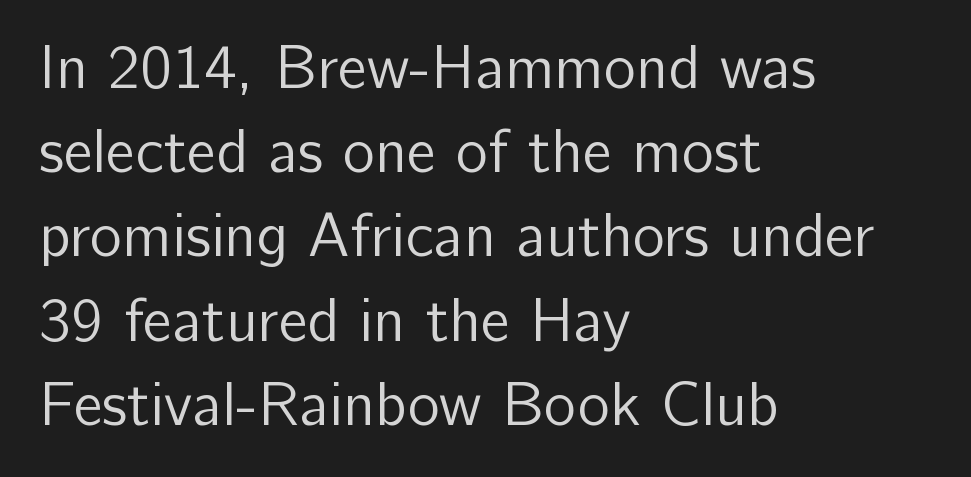
{"serif": "no", "italic": "no", "bold": "no", "weight": "regular", "width": "normal", "stroke_contrast": "low", "x_height": "medium", "monospaced": "no", "underline": "no", "align": "left", "line_spacing": "normal", "line_spacing_ratio": 1.38, "letter_spacing": "normal", "letter_spacing_em": 0.0, "glyph_px": 61}
